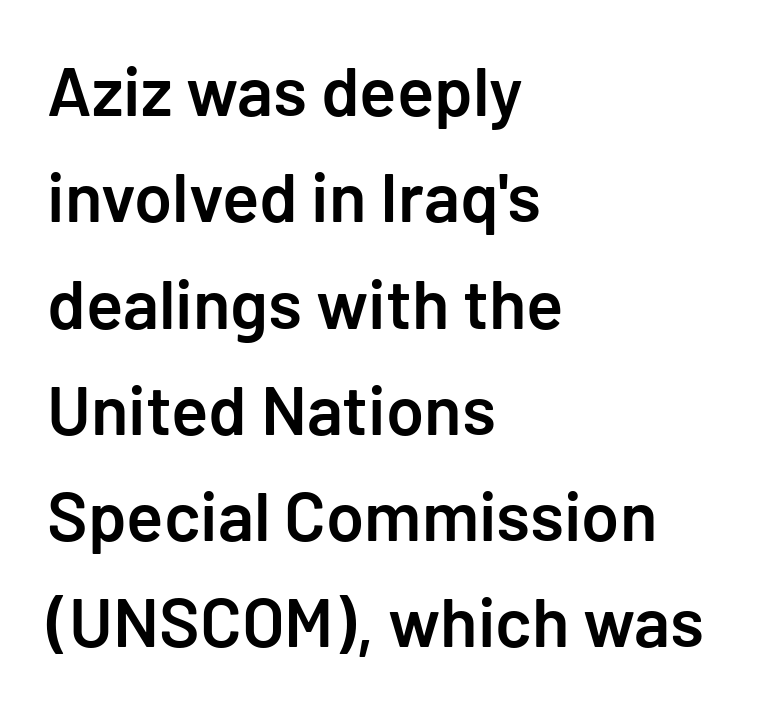
The image shows 69 px semibold sans-serif type, upright; set left-aligned, normal line spacing (1.54x), normal letter spacing, not underlined; low stroke contrast and a medium x-height.
